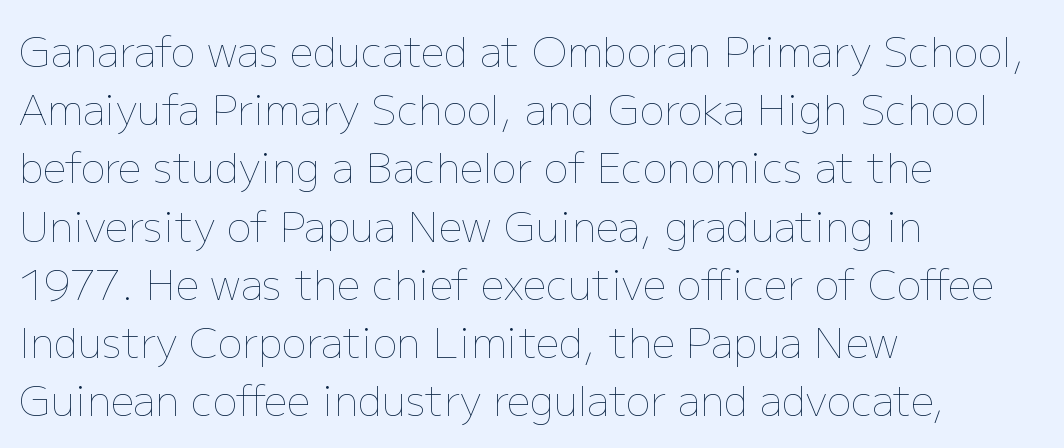
Q: Is the text bold? A: No.
Q: Is the text italic (slanted)? A: No, it is upright.
Q: Is the text underlined? A: No.
Q: How is the paragraph aligned? A: Left-aligned.
Q: Is the spacing between letters normal or unusually wide? A: Normal.
Q: Is the spacing between lines tight, normal or loose? A: Normal.
Q: Width (condensed, normal, or wide)? A: Normal.
Q: Stroke contrast? A: Low.
Q: x-height? A: Medium.
Q: Monospaced? A: No.
